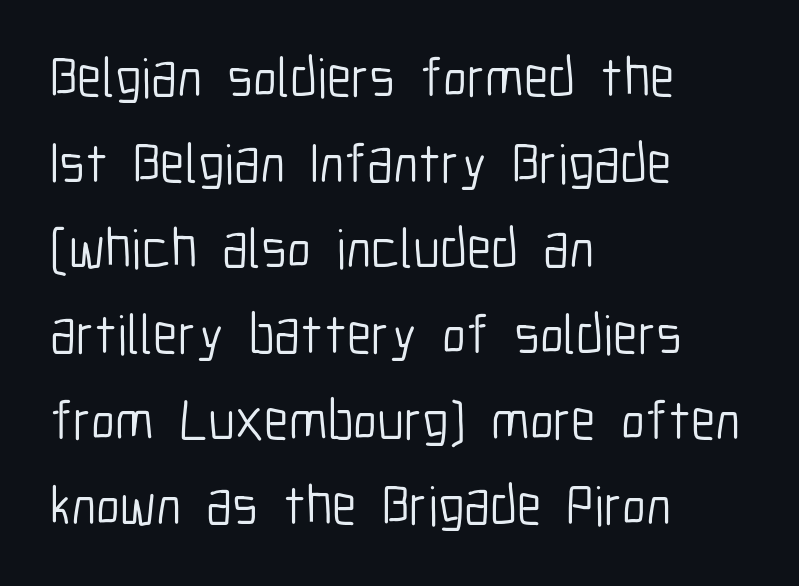
Q: Is the text bold? A: No.
Q: Is the text italic (slanted)? A: No, it is upright.
Q: Is the typeface a serif or a sans-serif typeface? A: Sans-serif.
Q: Is the text underlined? A: No.
Q: How is the paragraph aligned? A: Left-aligned.
Q: Is the spacing between letters normal or unusually wide? A: Normal.
Q: Is the spacing between lines tight, normal or loose? A: Normal.
Q: Width (condensed, normal, or wide)? A: Condensed.
Q: Stroke contrast? A: Low.
Q: x-height? A: Medium.
Q: Monospaced? A: No.
